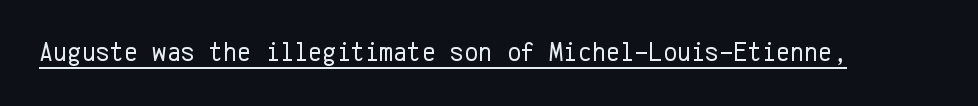
The image shows 27 px text type, upright; set normal letter spacing, underlined.
